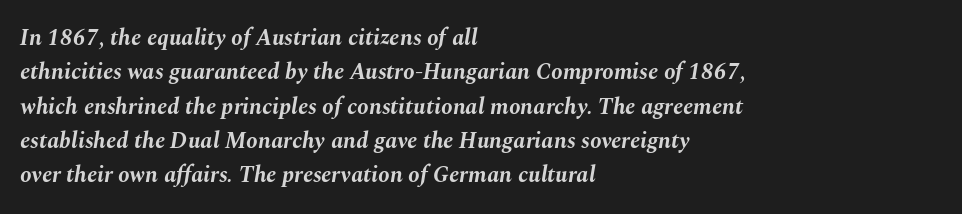
{"italic": "yes", "lean": "right", "slant_degrees": 10, "bold": "yes", "underline": "no", "align": "left", "line_spacing": "normal", "line_spacing_ratio": 1.49, "letter_spacing": "normal", "letter_spacing_em": 0.0, "glyph_px": 23}
